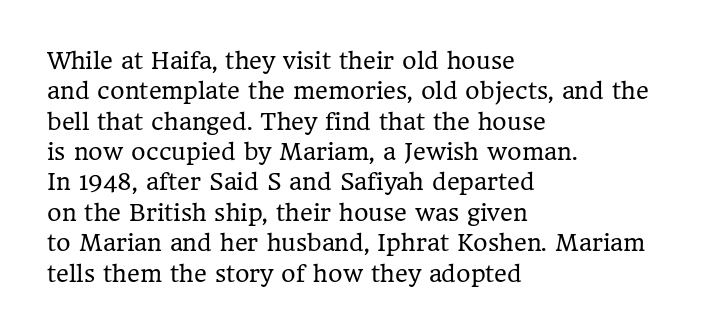
{"italic": "no", "bold": "no", "underline": "no", "align": "left", "line_spacing": "normal", "line_spacing_ratio": 1.38, "letter_spacing": "normal", "letter_spacing_em": 0.0, "glyph_px": 22}
